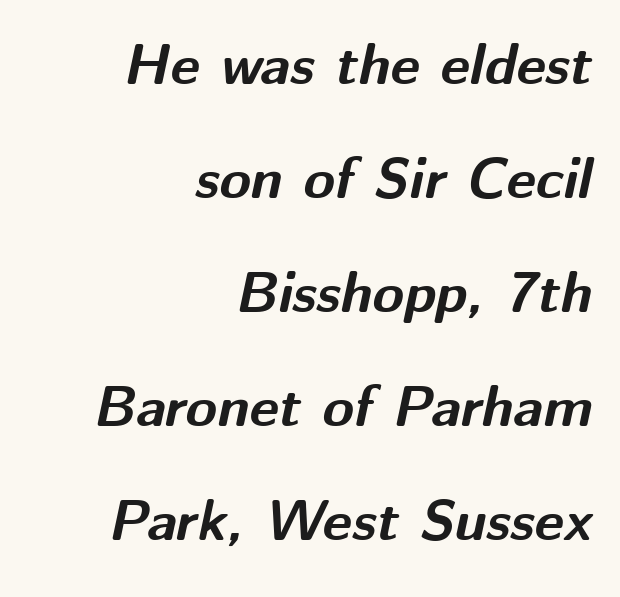
The typesetter chose a ragged-left arrangement here. The rendering uses a large line-height, opening up the rows. These lines keep a tight, regular rhythm from letter to letter. Slant detected: the letters are inclined. The strokes are fattened all the way to bold.
